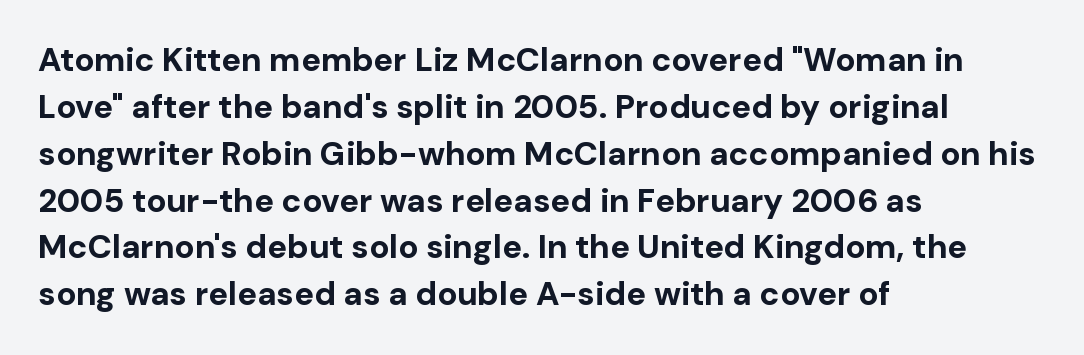
The image shows 33 px bold sans-serif type, upright; set left-aligned, normal line spacing (1.42x), normal letter spacing, not underlined; low stroke contrast and a medium x-height.
